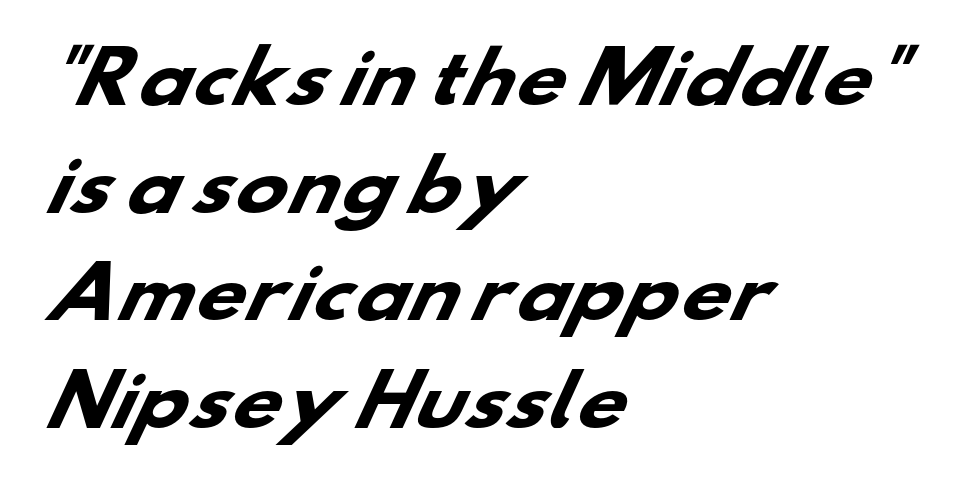
{"serif": "no", "bold": "yes", "weight": "heavy", "width": "wide", "stroke_contrast": "low", "x_height": "small", "monospaced": "no", "underline": "no", "align": "left", "line_spacing": "normal", "line_spacing_ratio": 1.56, "letter_spacing": "normal", "letter_spacing_em": 0.0, "glyph_px": 69}
